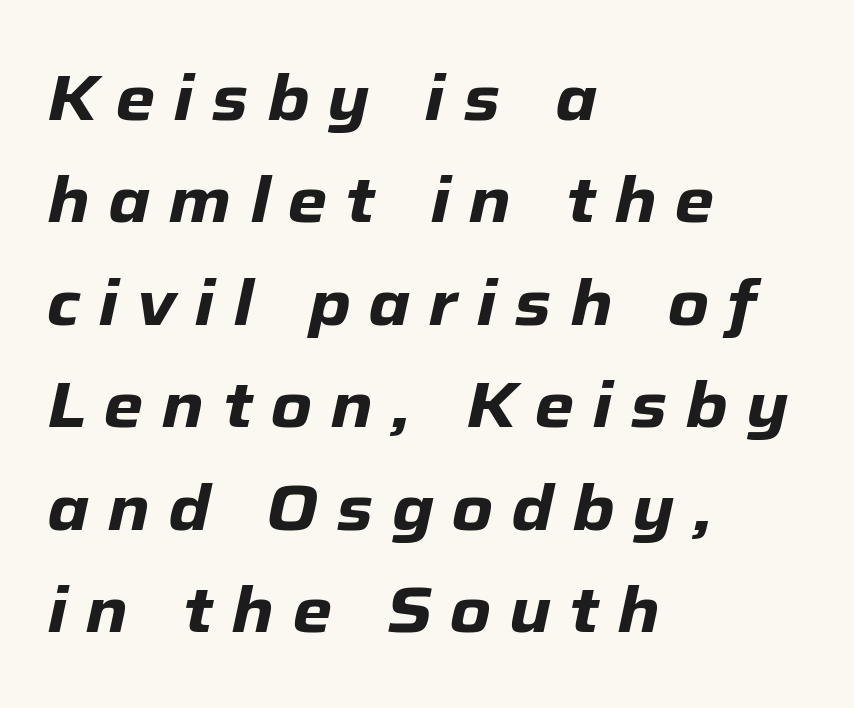
Weight check: bold — yes, fully. A classic flush-left, rag-right setting is used for this passage. Compared with typical paragraphs, the rows here are spaced about the same. This sample has the flowing, uneven cadence of proportional lettering.
